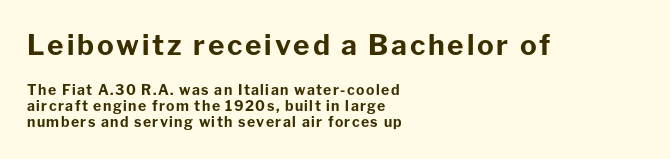
{"serif": "no", "italic": "no", "bold": "yes", "weight": "bold", "width": "normal", "stroke_contrast": "low", "x_height": "medium", "monospaced": "no", "underline": "no", "align": "left", "line_spacing": "tight", "line_spacing_ratio": 1.14, "larger_block": "first", "size_ratio": 2.0, "glyph_px": 28}
